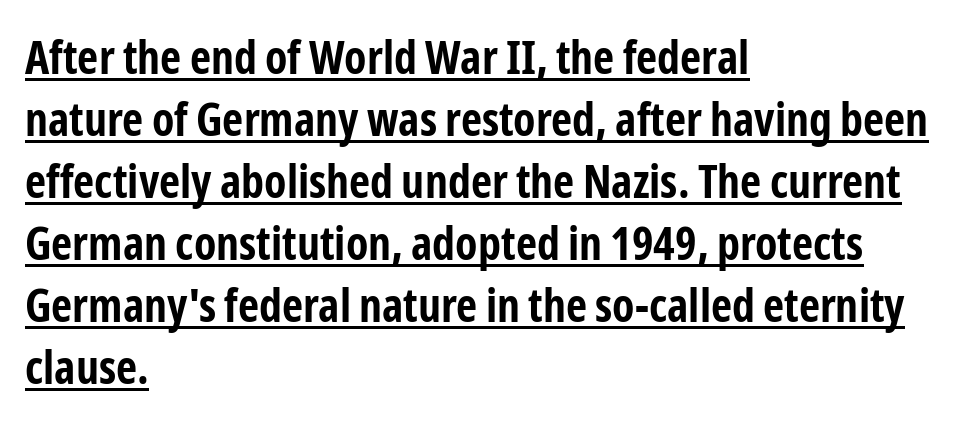
Q: Is the text bold? A: Yes.
Q: Is the text italic (slanted)? A: No, it is upright.
Q: Is the typeface a serif or a sans-serif typeface? A: Sans-serif.
Q: Is the text underlined? A: Yes.
Q: How is the paragraph aligned? A: Left-aligned.
Q: Is the spacing between letters normal or unusually wide? A: Normal.
Q: Is the spacing between lines tight, normal or loose? A: Normal.
Q: Width (condensed, normal, or wide)? A: Condensed.
Q: Stroke contrast? A: Low.
Q: x-height? A: Medium.
Q: Monospaced? A: No.
